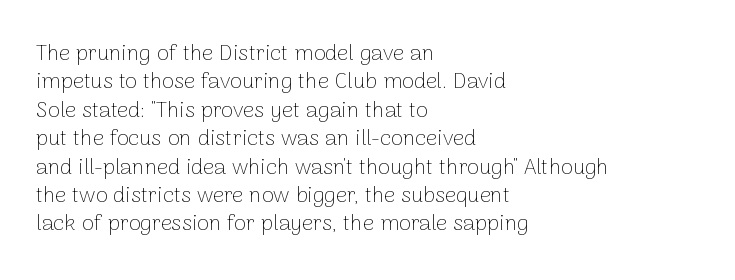
{"italic": "no", "bold": "no", "underline": "no", "align": "left", "line_spacing": "normal", "line_spacing_ratio": 1.29, "letter_spacing": "normal", "letter_spacing_em": 0.0, "glyph_px": 22}
